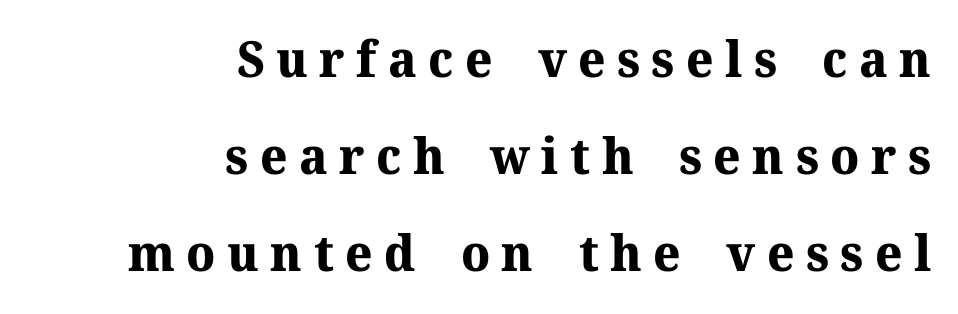
Q: Is the text bold? A: Yes.
Q: Is the text italic (slanted)? A: No, it is upright.
Q: Is the typeface a serif or a sans-serif typeface? A: Serif.
Q: Is the text underlined? A: No.
Q: How is the paragraph aligned? A: Right-aligned.
Q: Is the spacing between letters normal or unusually wide? A: Unusually wide.
Q: Is the spacing between lines tight, normal or loose? A: Loose.
Q: Width (condensed, normal, or wide)? A: Normal.
Q: Stroke contrast? A: Medium.
Q: x-height? A: Medium.
Q: Monospaced? A: No.
